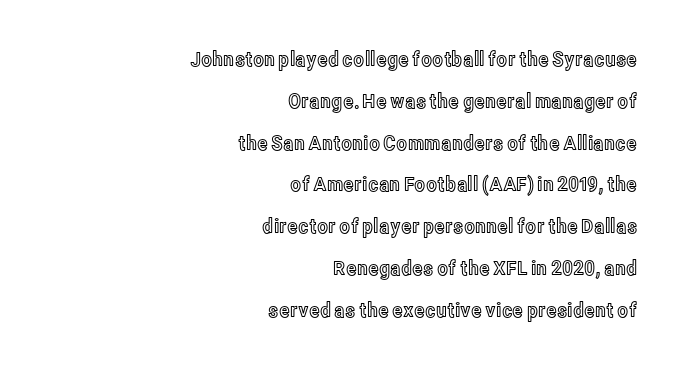
The rendering keeps characters at their native spacing. The typesetter chose a ragged-left arrangement here. A typesetter would call this leading open, well beyond the default. The gap between lines stays unmarked. No italicization has been applied; the sample stays upright.
